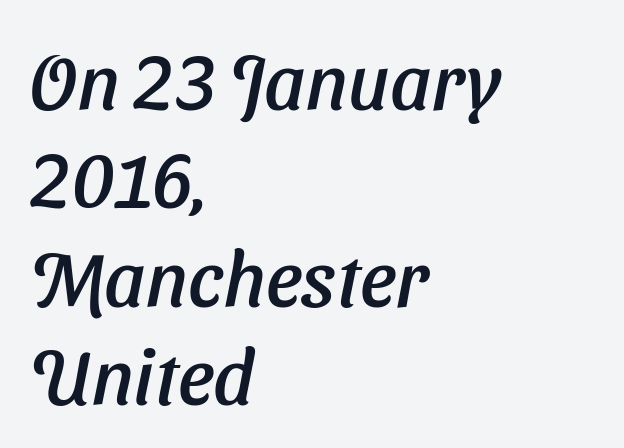
Q: Is the typeface a serif or a sans-serif typeface? A: Serif.
Q: Is the text underlined? A: No.
Q: How is the paragraph aligned? A: Left-aligned.
Q: Is the spacing between letters normal or unusually wide? A: Normal.
Q: Is the spacing between lines tight, normal or loose? A: Normal.
Q: Width (condensed, normal, or wide)? A: Normal.
Q: Stroke contrast? A: Low.
Q: x-height? A: Medium.
Q: Monospaced? A: No.
